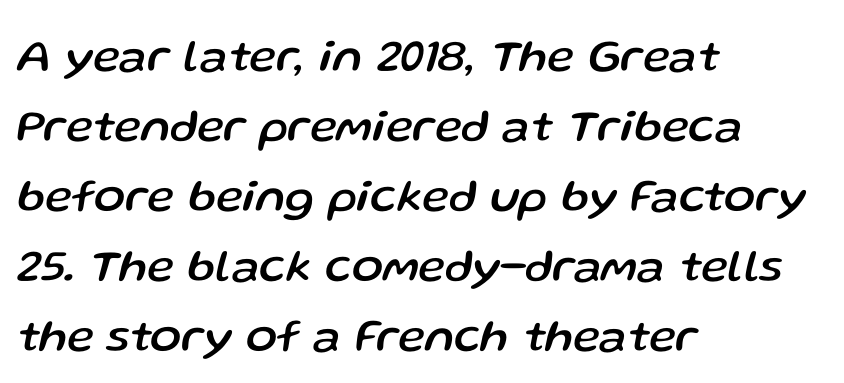
The image shows 46 px text type, italic (leaning right); set left-aligned, normal line spacing (1.52x), normal letter spacing, not underlined; low stroke contrast and a medium x-height.
